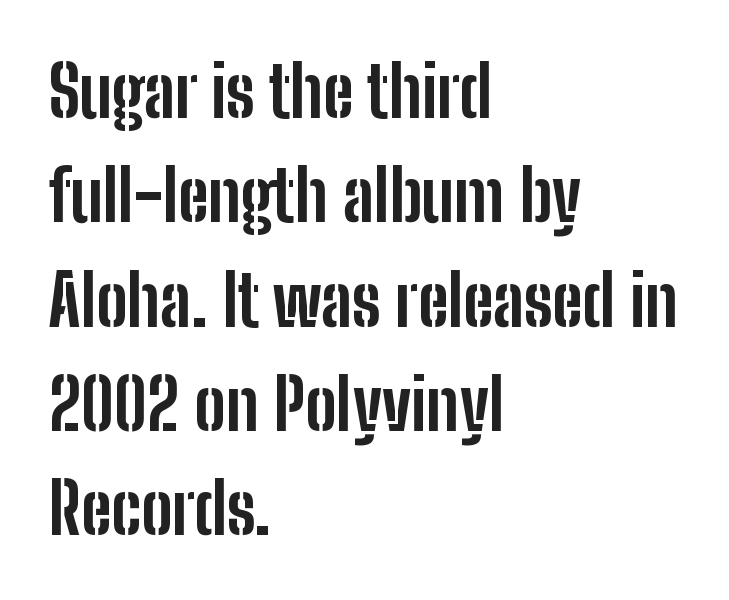
Q: Is the text bold? A: Yes.
Q: Is the text italic (slanted)? A: No, it is upright.
Q: Is the typeface a serif or a sans-serif typeface? A: Sans-serif.
Q: Is the text underlined? A: No.
Q: How is the paragraph aligned? A: Left-aligned.
Q: Is the spacing between letters normal or unusually wide? A: Normal.
Q: Is the spacing between lines tight, normal or loose? A: Normal.
Q: Width (condensed, normal, or wide)? A: Condensed.
Q: Stroke contrast? A: Low.
Q: x-height? A: Medium.
Q: Monospaced? A: No.
